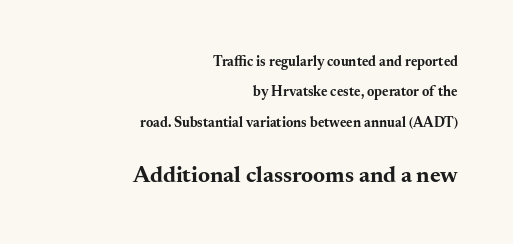
No italicization has been applied; the sample stays upright. Chunky letters — that's bold for sure. If you drew a ruler down the right edge, every line would touch it. Decoration check: the copy has no underline. Here the second block reads like a headline and the first like body copy. Each new line begins a long way beneath the previous one.
